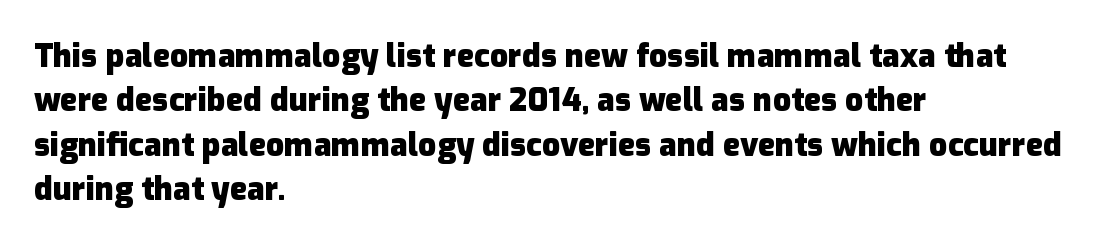
Q: Is the text bold? A: Yes.
Q: Is the text italic (slanted)? A: No, it is upright.
Q: Is the typeface a serif or a sans-serif typeface? A: Sans-serif.
Q: Is the text underlined? A: No.
Q: How is the paragraph aligned? A: Left-aligned.
Q: Is the spacing between letters normal or unusually wide? A: Normal.
Q: Is the spacing between lines tight, normal or loose? A: Normal.
Q: Width (condensed, normal, or wide)? A: Normal.
Q: Stroke contrast? A: Low.
Q: x-height? A: Medium.
Q: Monospaced? A: No.
